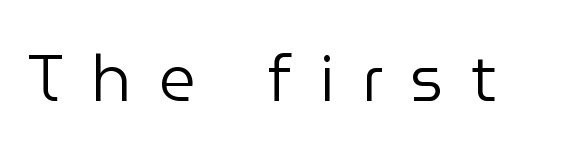
Q: Is the text bold? A: No.
Q: Is the text italic (slanted)? A: No, it is upright.
Q: Is the typeface a serif or a sans-serif typeface? A: Sans-serif.
Q: Is the text underlined? A: No.
Q: Is the spacing between letters normal or unusually wide? A: Unusually wide.
Q: Width (condensed, normal, or wide)? A: Normal.
Q: Stroke contrast? A: Low.
Q: x-height? A: Medium.
Q: Monospaced? A: No.
